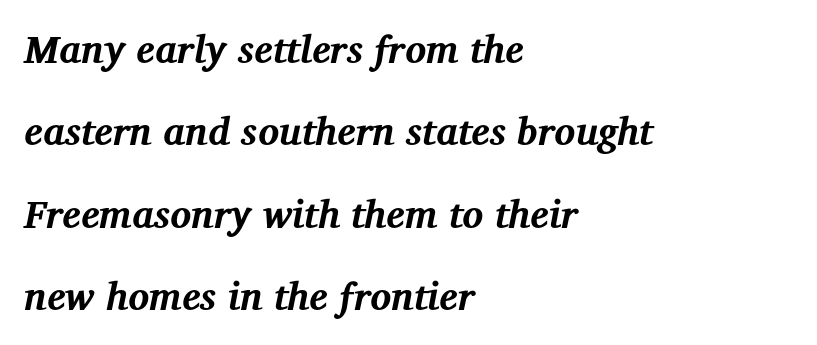
{"serif": "yes", "italic": "yes", "lean": "right", "slant_degrees": 12, "bold": "yes", "weight": "bold", "width": "normal", "stroke_contrast": "medium", "x_height": "medium", "monospaced": "no", "underline": "no", "align": "left", "line_spacing": "loose", "line_spacing_ratio": 2.11, "letter_spacing": "normal", "letter_spacing_em": 0.0, "glyph_px": 39}
